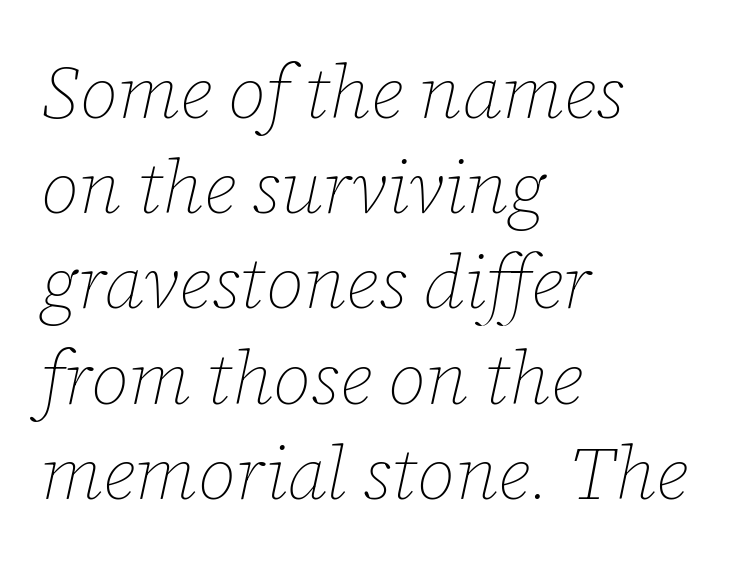
The image shows 75 px thin type, italic (leaning right); set left-aligned, normal line spacing (1.27x), normal letter spacing, not underlined; low stroke contrast and a medium x-height.
